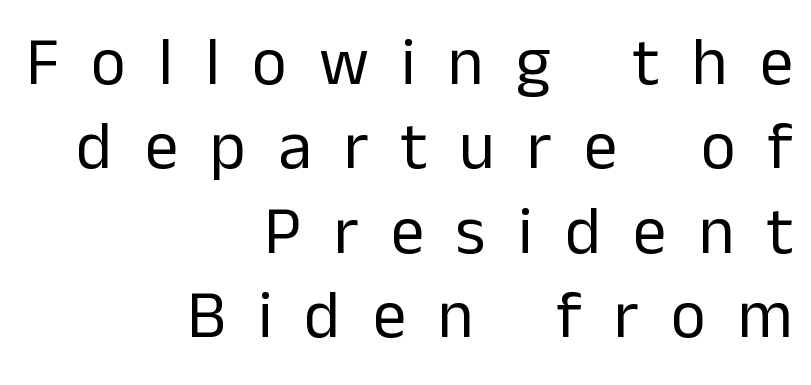
The image shows 67 px regular-weight sans-serif type, upright; set right-aligned, normal line spacing (1.26x), unusually wide letter spacing (+0.48 em), not underlined; low stroke contrast and a medium x-height.
